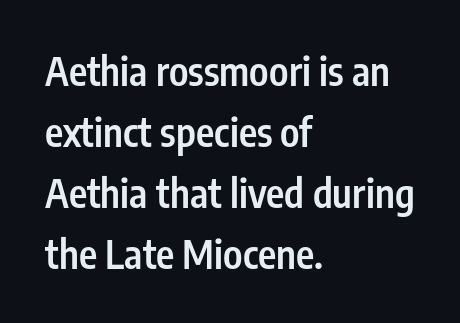
Q: Is the text bold? A: Semi-bold.
Q: Is the text italic (slanted)? A: No, it is upright.
Q: Is the typeface a serif or a sans-serif typeface? A: Sans-serif.
Q: Is the text underlined? A: No.
Q: How is the paragraph aligned? A: Left-aligned.
Q: Is the spacing between letters normal or unusually wide? A: Normal.
Q: Is the spacing between lines tight, normal or loose? A: Normal.
Q: Width (condensed, normal, or wide)? A: Condensed.
Q: Stroke contrast? A: Low.
Q: x-height? A: Medium.
Q: Monospaced? A: No.
